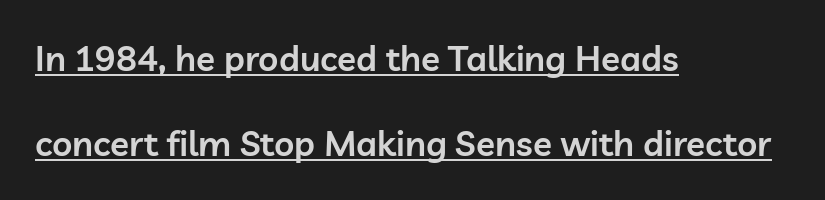
The typesetter chose a ragged-right arrangement here. Each word holds together tightly as a unit, with standard inter-letter gaps. The rendering uses a semibold face; strokes are thickened but not to full bold. The passage shown is typed in a proportional face where columns would drift.
